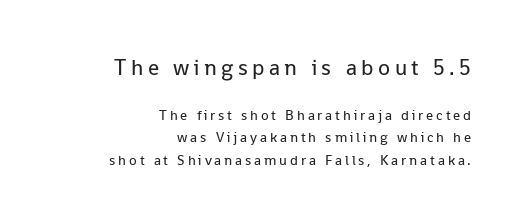
Beneath every word, the page is bare. Stroke mass is kept to a normal reading level or below. Compared with typical body copy, the letter spacing here is much looser. A student would call this right alignment; a typographer would say flush right, rag left.
